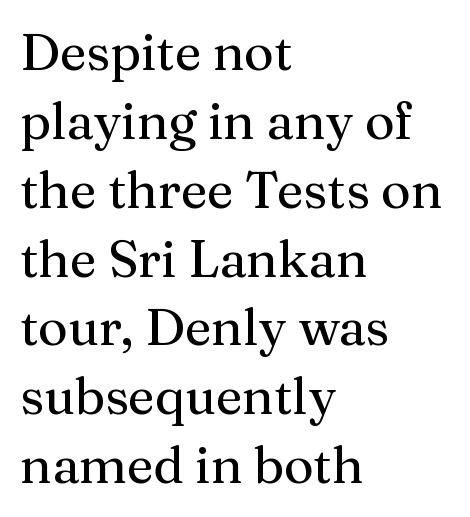
Q: Is the text italic (slanted)? A: No, it is upright.
Q: Is the typeface a serif or a sans-serif typeface? A: Serif.
Q: Is the text underlined? A: No.
Q: How is the paragraph aligned? A: Left-aligned.
Q: Is the spacing between letters normal or unusually wide? A: Normal.
Q: Is the spacing between lines tight, normal or loose? A: Normal.
Q: Width (condensed, normal, or wide)? A: Normal.
Q: Stroke contrast? A: Medium.
Q: x-height? A: Medium.
Q: Monospaced? A: No.
